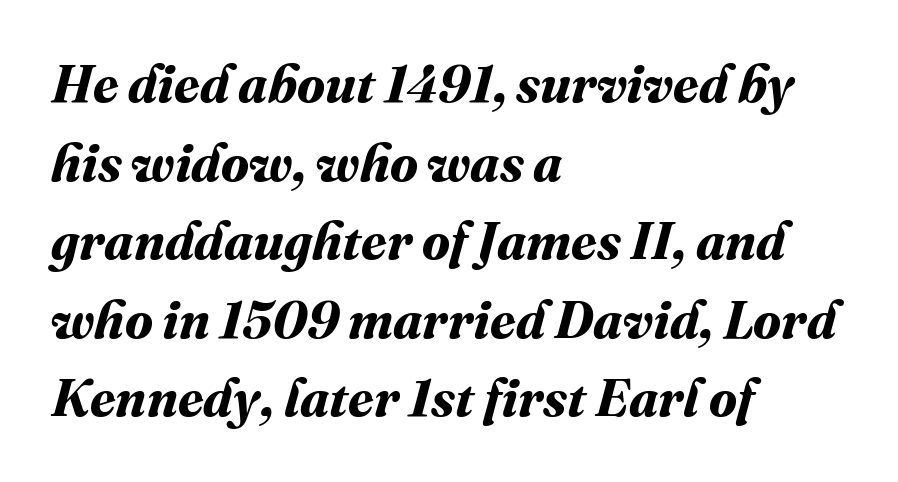
Q: Is the text bold? A: Yes.
Q: Is the text underlined? A: No.
Q: How is the paragraph aligned? A: Left-aligned.
Q: Is the spacing between letters normal or unusually wide? A: Normal.
Q: Is the spacing between lines tight, normal or loose? A: Normal.
Q: Width (condensed, normal, or wide)? A: Normal.
Q: Stroke contrast? A: Medium.
Q: x-height? A: Medium.
Q: Monospaced? A: No.
